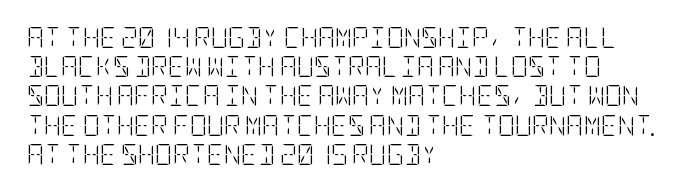
Tracking here is standard; glyphs follow each other at the usual distance. Heft: none added — not bold. These lines are set flush left with a ragged right edge. The letters stand straight up with perfectly vertical stems. Has an underline been added? It has not.
